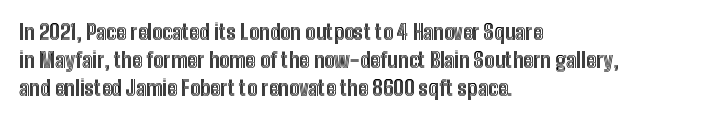
{"italic": "no", "underline": "no", "align": "left", "line_spacing": "normal", "line_spacing_ratio": 1.33, "letter_spacing": "normal", "letter_spacing_em": 0.0, "glyph_px": 21}
